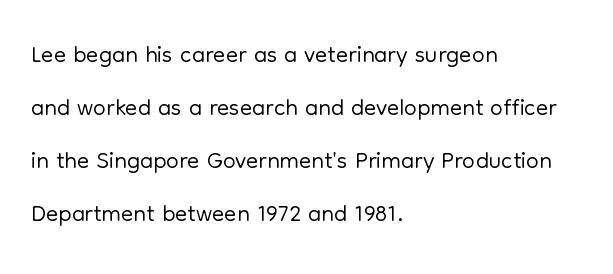
{"serif": "no", "italic": "no", "bold": "no", "weight": "light", "width": "normal", "stroke_contrast": "low", "x_height": "medium", "monospaced": "no", "underline": "no", "align": "left", "line_spacing": "normal", "line_spacing_ratio": 1.47, "letter_spacing": "normal", "letter_spacing_em": 0.0, "glyph_px": 36}
